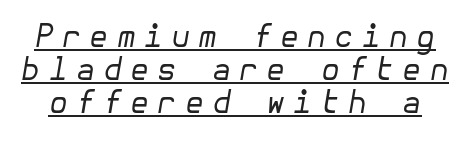
Q: Is the text bold? A: No.
Q: Is the text italic (slanted)? A: Yes, it leans right by about 10 degrees.
Q: Is the text underlined? A: Yes.
Q: Is the spacing between letters normal or unusually wide? A: Unusually wide.
Q: Is the spacing between lines tight, normal or loose? A: Tight.
Q: Width (condensed, normal, or wide)? A: Normal.
Q: Stroke contrast? A: Low.
Q: x-height? A: Medium.
